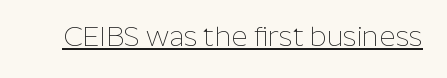
Proportional: the letters do not fall into vertical columns. Beneath each row of characters lies a ruled line. Nope, no serifs anywhere on these letters. This reads as an unemphasized weight, regular at the heaviest.
